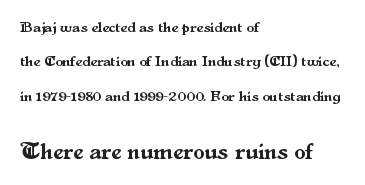
{"italic": "no", "underline": "no", "align": "left", "line_spacing": "loose", "line_spacing_ratio": 2.29, "letter_spacing": "normal", "letter_spacing_em": 0.0, "larger_block": "second", "size_ratio": 1.53, "glyph_px": 23}
